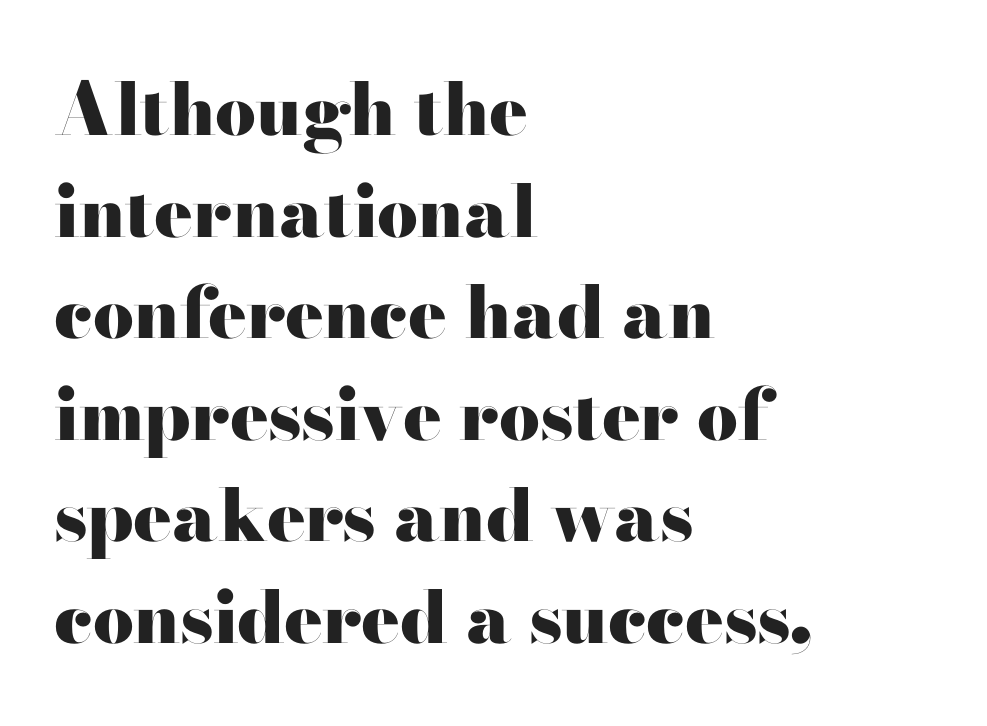
This sample uses a serif face. Vertically, the passage feels balanced, rows spaced as you'd expect. The gap between lines stays unmarked. The letterforms sit shoulder to shoulder at normal distance. Posture: vertical.
